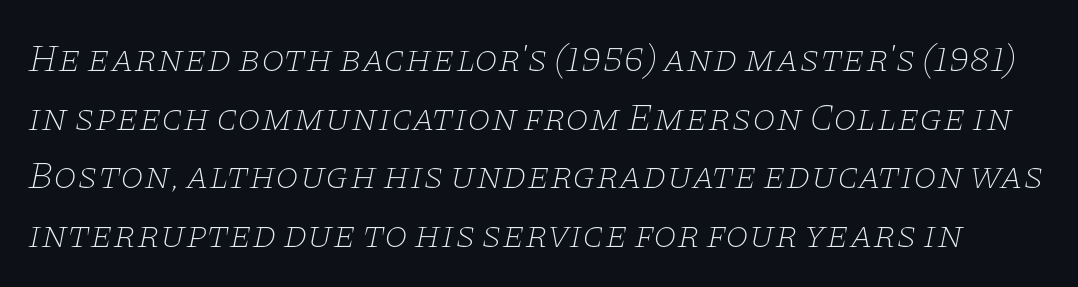
Looking at the ascenders, they clearly lean. Each letter keeps its own natural width here, so spacing adapts to shape. The space directly below the letters is spotless. Bold? No — there's no thickening of the strokes. In terms of leading, this rendering sits right in the middle.
